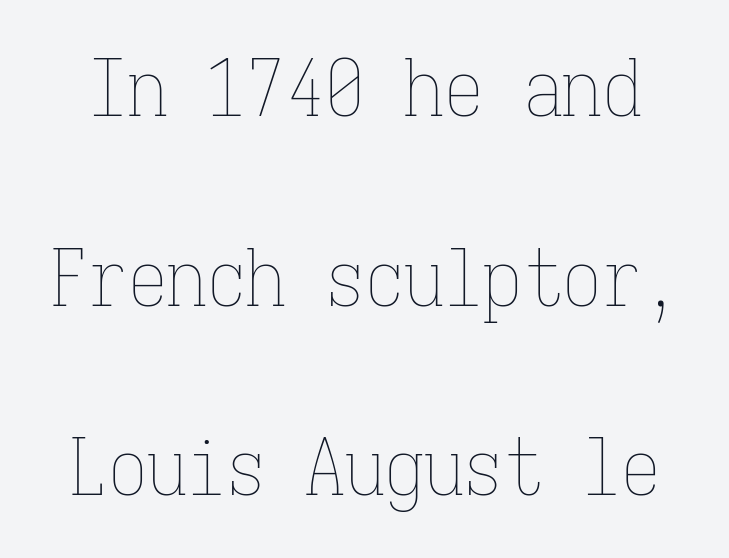
The image shows 79 px thin, condensed type, upright, monospaced; set loose line spacing (2.4x), normal letter spacing, not underlined; low stroke contrast and a medium x-height.
